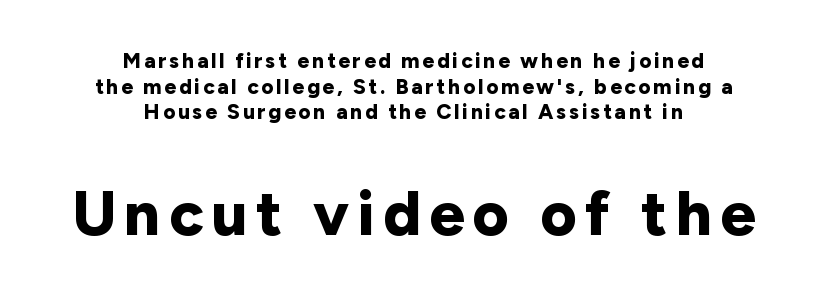
{"serif": "no", "italic": "no", "bold": "yes", "weight": "bold", "width": "normal", "stroke_contrast": "low", "x_height": "medium", "monospaced": "no", "underline": "no", "align": "center", "line_spacing_ratio": 1.22, "larger_block": "second", "size_ratio": 3.0, "glyph_px": 63}
